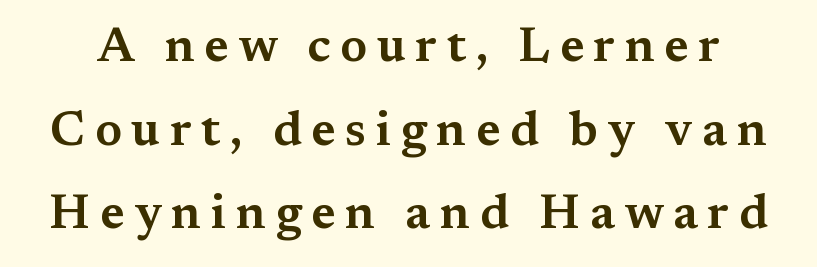
The image shows 48 px wide serif type, upright; set line spacing 1.74x, unusually wide letter spacing (+0.2 em), not underlined; medium stroke contrast and a medium x-height.
